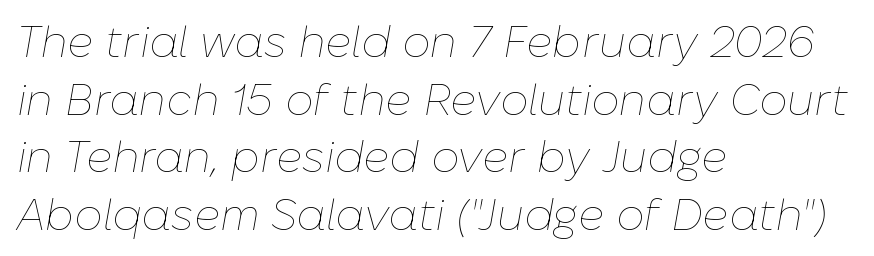
{"italic": "yes", "lean": "right", "slant_degrees": 10, "bold": "no", "weight": "thin", "width": "normal", "stroke_contrast": "low", "x_height": "medium", "monospaced": "no", "underline": "no", "align": "left", "line_spacing": "normal", "line_spacing_ratio": 1.31, "letter_spacing": "normal", "letter_spacing_em": 0.0, "glyph_px": 44}
